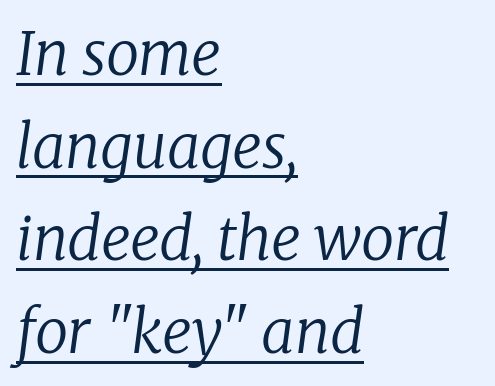
When letters slant like this, we call the style italic. The passage shown is typed in a proportional face where columns would drift. Each new line begins a customary step beneath the previous one. The gaps between neighbouring characters are ordinary and unremarkable.
